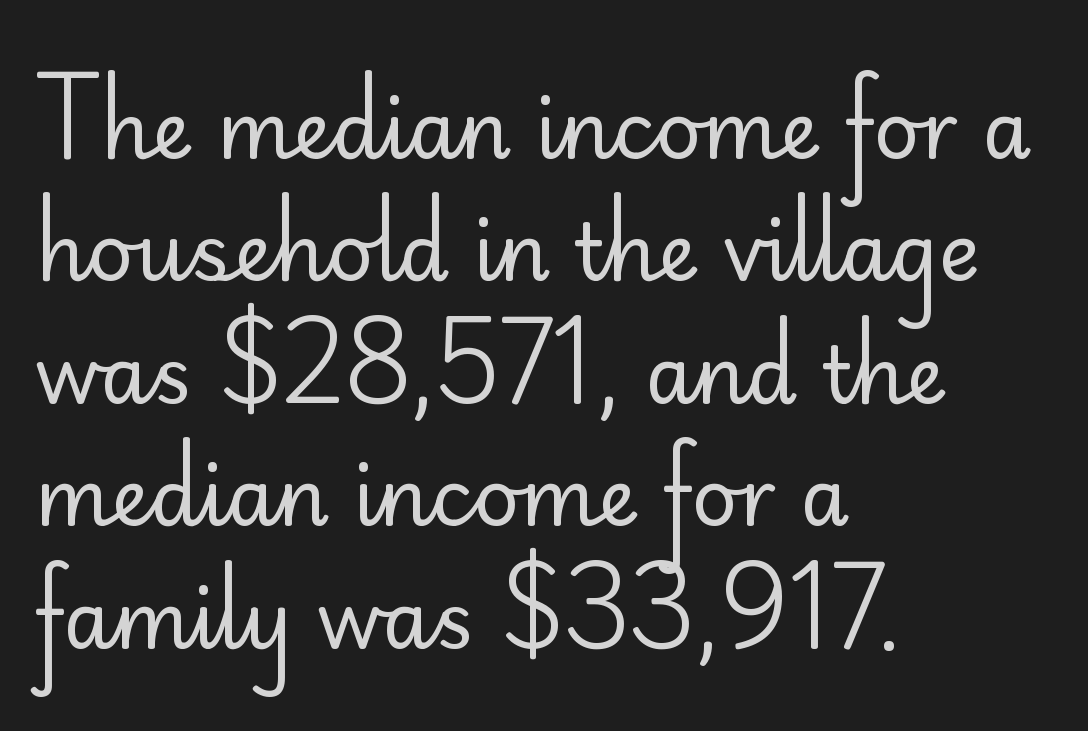
This sample uses an upright cut, with every glyph sitting square on the baseline. Which margin do the lines hug? The left one — the right edge is uneven. This sample has the flowing, uneven cadence of proportional lettering. Regarding serifs, this sample does without them. Check under the words: just untouched page.
